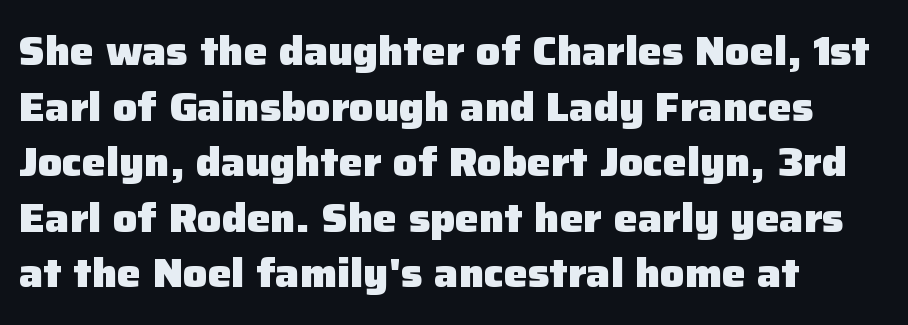
Baseline-to-baseline distance is the conventional proportion of letter height. The gaps between neighbouring characters are ordinary and unremarkable. This rendering uses left alignment, leaving the right contour irregular. Each glyph is drawn with heavy, bold strokes. Type without underlining. Is this a fixed-width face? No — the glyphs have proportional, varying widths.
